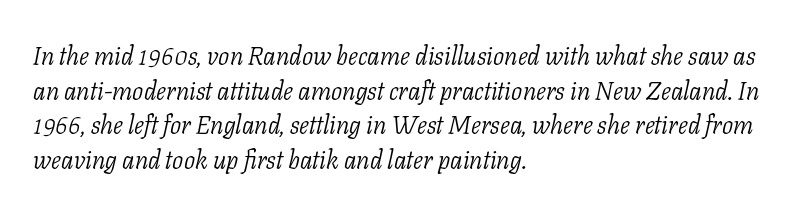
{"italic": "yes", "lean": "right", "slant_degrees": 11, "bold": "no", "underline": "no", "align": "left", "line_spacing": "normal", "line_spacing_ratio": 1.39, "letter_spacing": "normal", "letter_spacing_em": 0.0, "glyph_px": 25}
